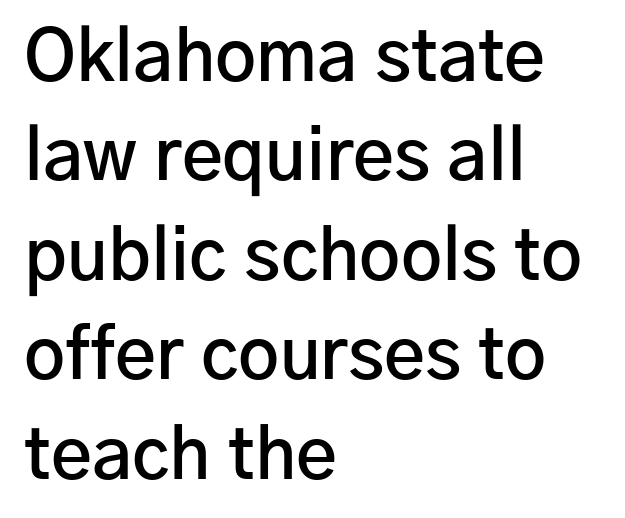
A semibold gives these letters moderate extra thickness, short of bold. Each line starts at the same left margin while the right side varies. Each letter's strokes conclude bluntly, with no projecting serifs. Any mark beneath the type? The region is blank. A typesetter would call this proportional, since set widths differ per character.
